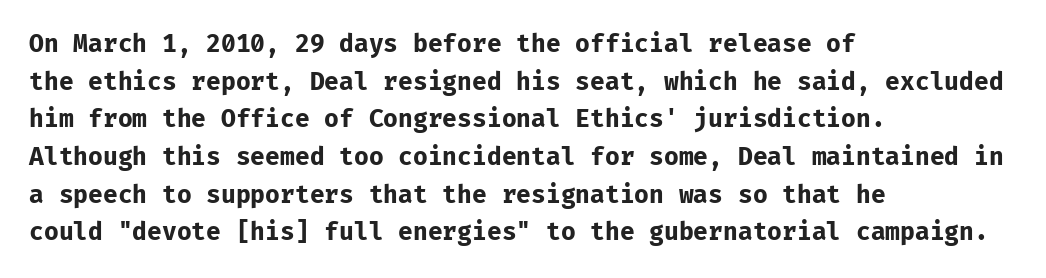
Q: Is the text bold? A: Yes.
Q: Is the text italic (slanted)? A: No, it is upright.
Q: Is the text underlined? A: No.
Q: How is the paragraph aligned? A: Left-aligned.
Q: Is the spacing between letters normal or unusually wide? A: Normal.
Q: Is the spacing between lines tight, normal or loose? A: Normal.
